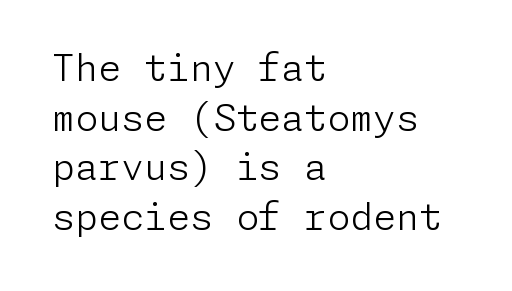
Q: Is the text bold? A: No.
Q: Is the text italic (slanted)? A: No, it is upright.
Q: Is the typeface a serif or a sans-serif typeface? A: Sans-serif.
Q: Is the text underlined? A: No.
Q: How is the paragraph aligned? A: Left-aligned.
Q: Is the spacing between letters normal or unusually wide? A: Normal.
Q: Is the spacing between lines tight, normal or loose? A: Normal.
Q: Width (condensed, normal, or wide)? A: Normal.
Q: Stroke contrast? A: Low.
Q: x-height? A: Medium.
